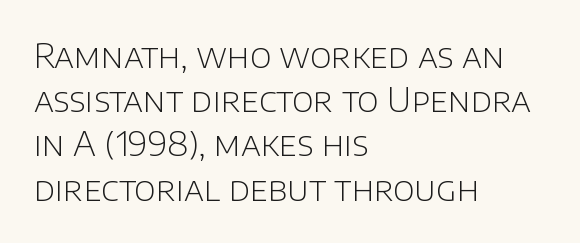
Q: Is the text bold? A: No.
Q: Is the text italic (slanted)? A: No, it is upright.
Q: Is the typeface a serif or a sans-serif typeface? A: Sans-serif.
Q: Is the text underlined? A: No.
Q: How is the paragraph aligned? A: Left-aligned.
Q: Is the spacing between letters normal or unusually wide? A: Normal.
Q: Is the spacing between lines tight, normal or loose? A: Normal.
Q: Width (condensed, normal, or wide)? A: Normal.
Q: Stroke contrast? A: Low.
Q: x-height? A: Large.
Q: Monospaced? A: No.
